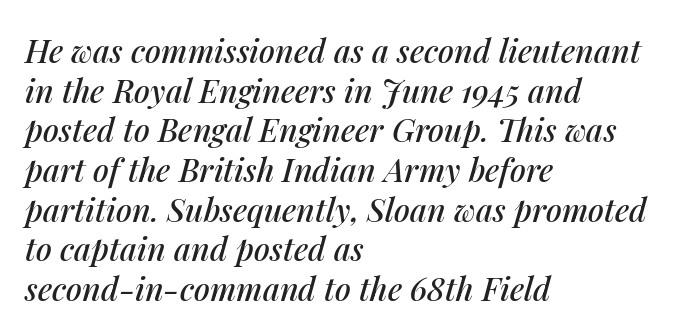
Casual observation: everything's shoved over to the left. The lettering tilts uniformly, giving the passage an italic look. Here the designer chose a conventional face with non-uniform glyph widths. The passage shown is not underscored anywhere.
